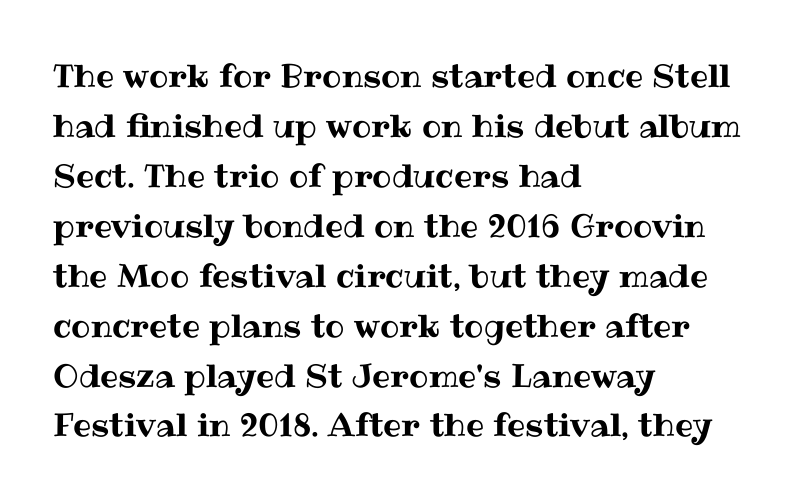
{"italic": "no", "width": "normal", "stroke_contrast": "medium", "x_height": "medium", "monospaced": "no", "underline": "no", "align": "left", "line_spacing": "normal", "line_spacing_ratio": 1.56, "letter_spacing": "normal", "letter_spacing_em": 0.0, "glyph_px": 32}
